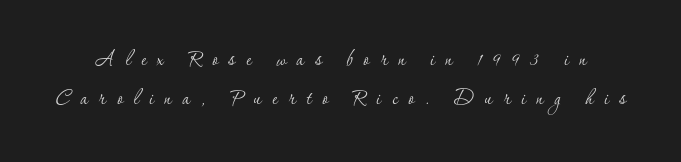
The string is rendered with underlining switched off. Caption: face not bold, strokes unweighted. The passage shown stacks its lines at a standard gap. These lines have a slow, spaced-out rhythm from letter to letter.
